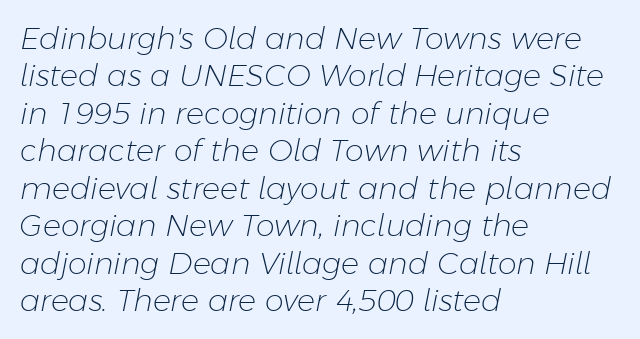
Q: Is the text bold? A: No.
Q: Is the text italic (slanted)? A: Yes, it leans right by about 11 degrees.
Q: Is the text underlined? A: No.
Q: How is the paragraph aligned? A: Left-aligned.
Q: Is the spacing between letters normal or unusually wide? A: Normal.
Q: Is the spacing between lines tight, normal or loose? A: Normal.
Q: Width (condensed, normal, or wide)? A: Normal.
Q: Stroke contrast? A: Low.
Q: x-height? A: Medium.
Q: Monospaced? A: No.
